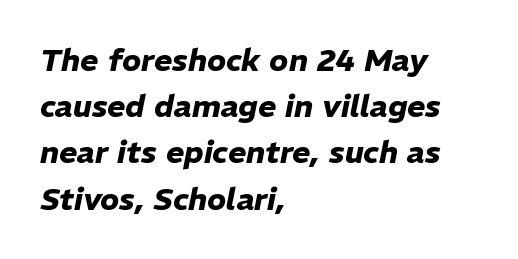
Posture: slanted. Summary of vertical rhythm: regular, with standard interline spacing. Line starts are locked; line ends wander. The letters advance in unequal steps, a hallmark of proportional type. The foot of each line stays bare and open. The typesetting leans heavy: a genuine bold.
